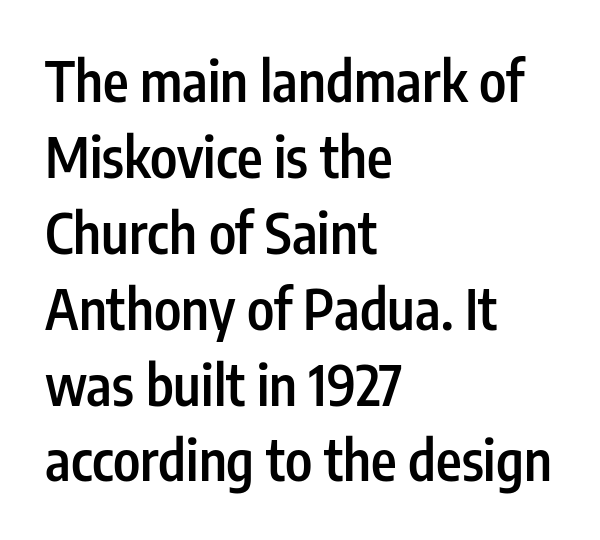
{"serif": "no", "italic": "no", "bold": "semi", "weight": "semibold", "width": "condensed", "stroke_contrast": "low", "x_height": "medium", "monospaced": "no", "underline": "no", "align": "left", "line_spacing": "normal", "line_spacing_ratio": 1.38, "letter_spacing": "normal", "letter_spacing_em": 0.0, "glyph_px": 55}
